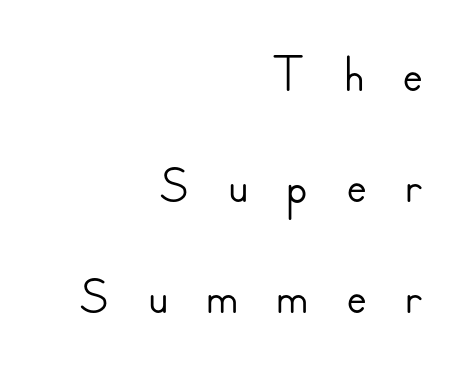
Type without underlining. Are there feet on the stems? There aren't — it's a sans. No italicization has been applied; the sample stays upright. Is the letter spacing exaggerated? Yes — the characters are pushed far apart. Each line ends at the same right margin while the left side varies.
